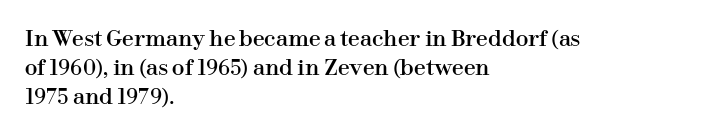
The image shows 21 px text type, upright; set left-aligned, normal line spacing (1.39x), normal letter spacing, not underlined.
